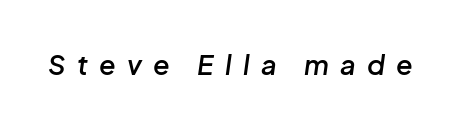
The image shows 27 px text type, italic (leaning right); set unusually wide letter spacing (+0.42 em), not underlined.
